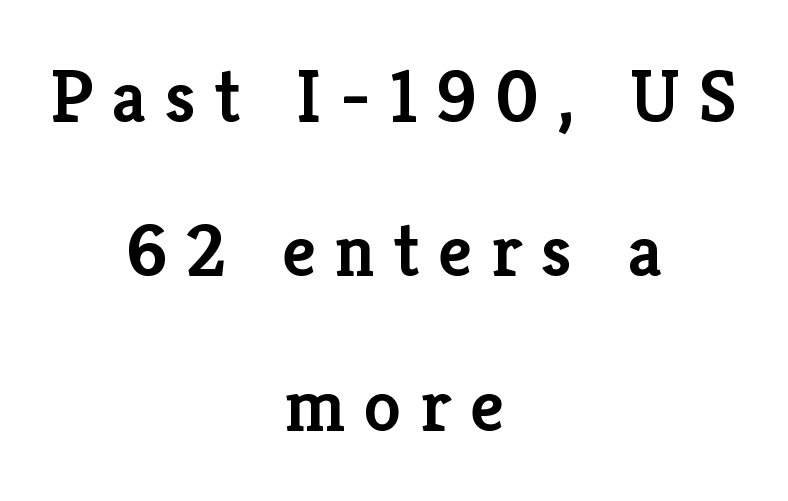
The glyphs are unaccompanied by any horizontal stroke below them. The rag falls on both sides of this text block equally. If you drew a line through each stem, it would be perfectly vertical. Whoever set this chose breathing room over compactness in the vertical rhythm. Old-style or modern, the face here clearly has serifs. The passage shown is typed in a proportional face where columns would drift.
